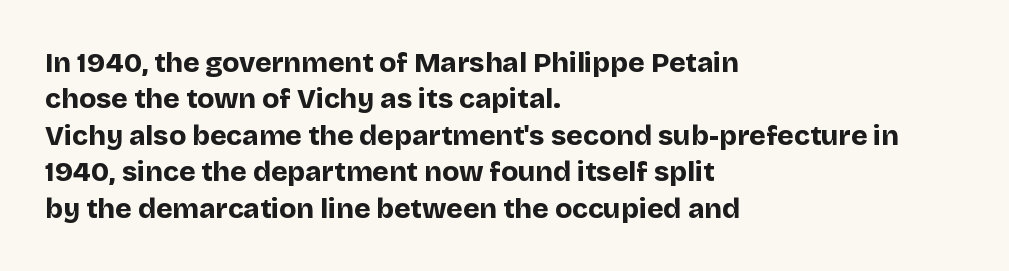
Q: Is the text bold? A: Yes.
Q: Is the text italic (slanted)? A: No, it is upright.
Q: Is the typeface a serif or a sans-serif typeface? A: Sans-serif.
Q: Is the text underlined? A: No.
Q: How is the paragraph aligned? A: Left-aligned.
Q: Is the spacing between letters normal or unusually wide? A: Normal.
Q: Is the spacing between lines tight, normal or loose? A: Normal.
Q: Width (condensed, normal, or wide)? A: Normal.
Q: Stroke contrast? A: Low.
Q: x-height? A: Large.
Q: Monospaced? A: No.
